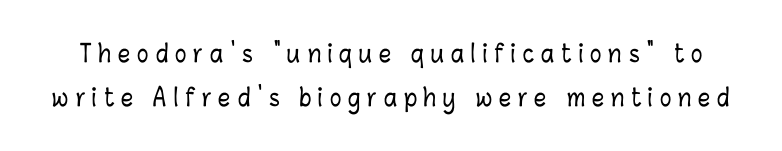
Q: Is the text italic (slanted)? A: No, it is upright.
Q: Is the text underlined? A: No.
Q: Is the spacing between letters normal or unusually wide? A: Unusually wide.
